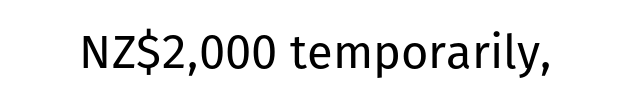
The image shows 47 px regular-weight sans-serif type, upright; set normal letter spacing, not underlined; low stroke contrast and a medium x-height.
